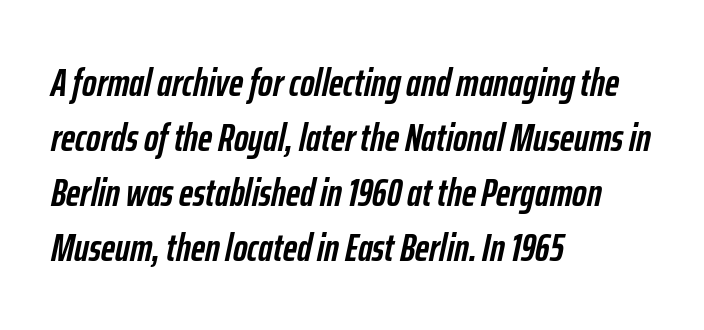
Vertical spacing — default. Anything drawn beneath the words? Only blank space. Compared with typical body copy, the letter spacing here is the same. Layout note: lines flush left.
